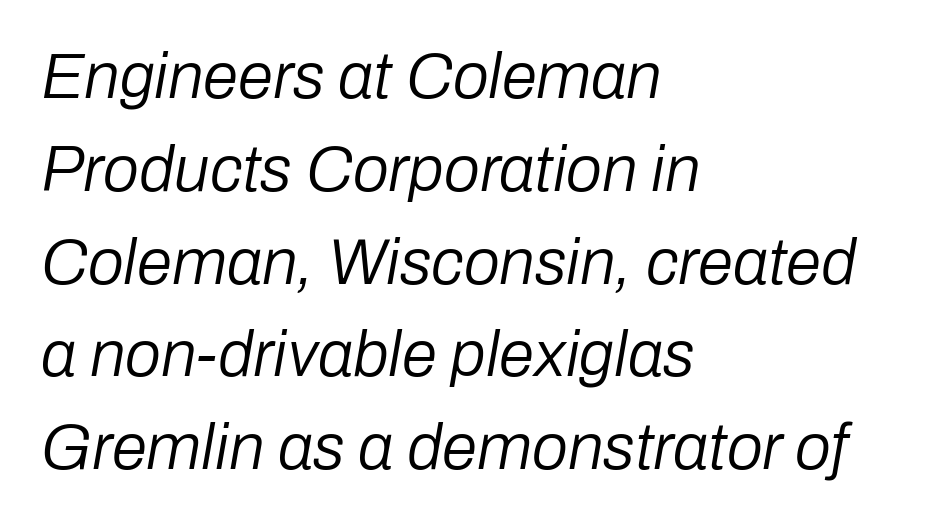
Q: Is the text bold? A: No.
Q: Is the text italic (slanted)? A: Yes, it leans right by about 10 degrees.
Q: Is the text underlined? A: No.
Q: How is the paragraph aligned? A: Left-aligned.
Q: Is the spacing between letters normal or unusually wide? A: Normal.
Q: Is the spacing between lines tight, normal or loose? A: Normal.
Q: Width (condensed, normal, or wide)? A: Normal.
Q: Stroke contrast? A: Low.
Q: x-height? A: Medium.
Q: Monospaced? A: No.
